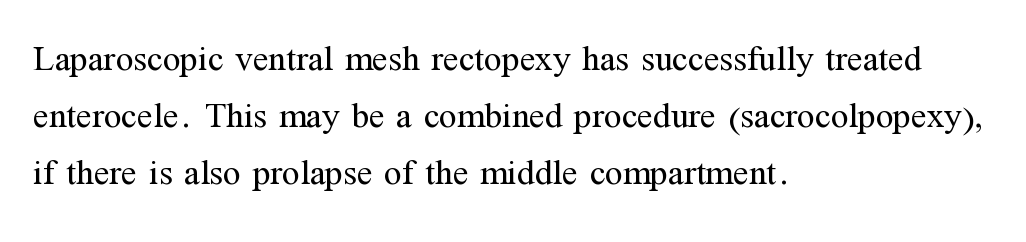
Q: Is the text bold? A: No.
Q: Is the text italic (slanted)? A: No, it is upright.
Q: Is the typeface a serif or a sans-serif typeface? A: Serif.
Q: Is the text underlined? A: No.
Q: How is the paragraph aligned? A: Left-aligned.
Q: Is the spacing between letters normal or unusually wide? A: Normal.
Q: Is the spacing between lines tight, normal or loose? A: Normal.
Q: Width (condensed, normal, or wide)? A: Normal.
Q: Stroke contrast? A: Medium.
Q: x-height? A: Medium.
Q: Monospaced? A: No.
